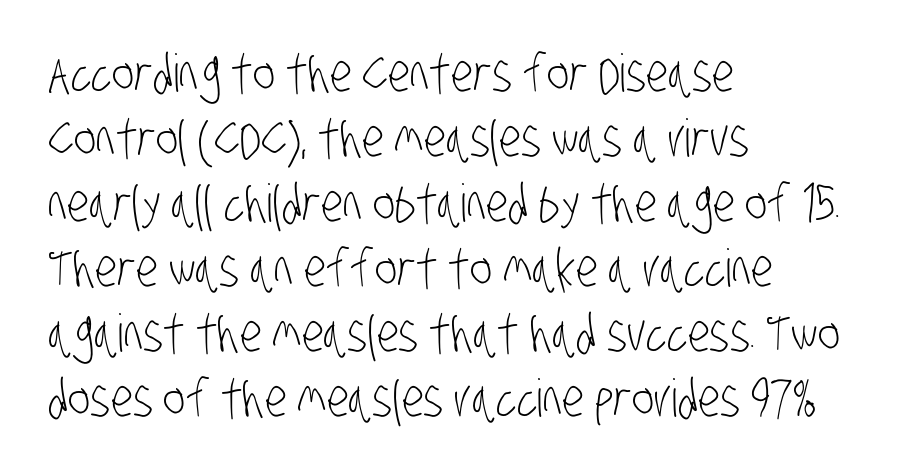
Q: Is the text bold? A: No.
Q: Is the typeface a serif or a sans-serif typeface? A: Sans-serif.
Q: Is the text underlined? A: No.
Q: How is the paragraph aligned? A: Left-aligned.
Q: Is the spacing between letters normal or unusually wide? A: Normal.
Q: Is the spacing between lines tight, normal or loose? A: Normal.
Q: Width (condensed, normal, or wide)? A: Condensed.
Q: Stroke contrast? A: Low.
Q: x-height? A: Large.
Q: Monospaced? A: No.
